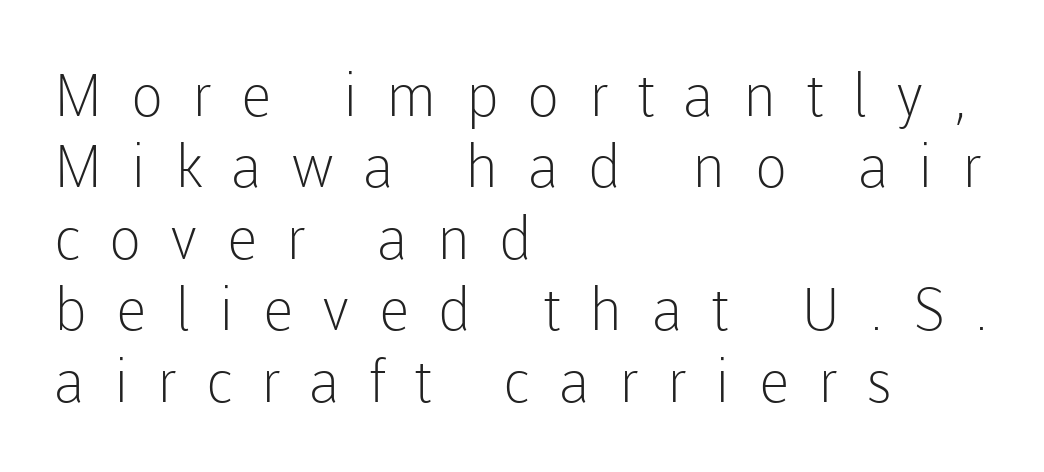
Unlike a traditional serif, this face leaves its strokes unadorned. Leftover space on each line is placed entirely after the last word. Unbolded letterforms with no extra heft. These lines are rendered in a variable-pitch font.
